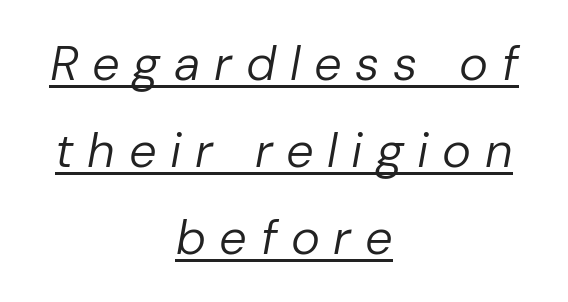
The lettering tilts uniformly, giving the passage an italic look. Underline: present. Words appear elongated and porous because spacing is wide. Caption: multi-line text, centered on the measure.
